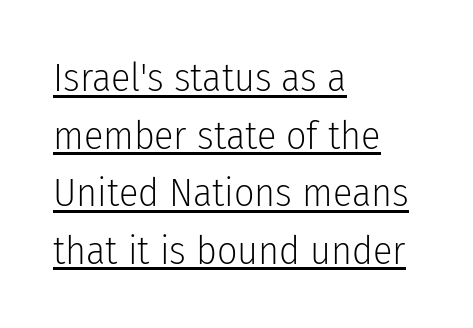
Q: Is the text bold? A: No.
Q: Is the text italic (slanted)? A: No, it is upright.
Q: Is the typeface a serif or a sans-serif typeface? A: Sans-serif.
Q: Is the text underlined? A: Yes.
Q: How is the paragraph aligned? A: Left-aligned.
Q: Is the spacing between letters normal or unusually wide? A: Normal.
Q: Is the spacing between lines tight, normal or loose? A: Normal.
Q: Width (condensed, normal, or wide)? A: Condensed.
Q: Stroke contrast? A: Low.
Q: x-height? A: Medium.
Q: Monospaced? A: No.
